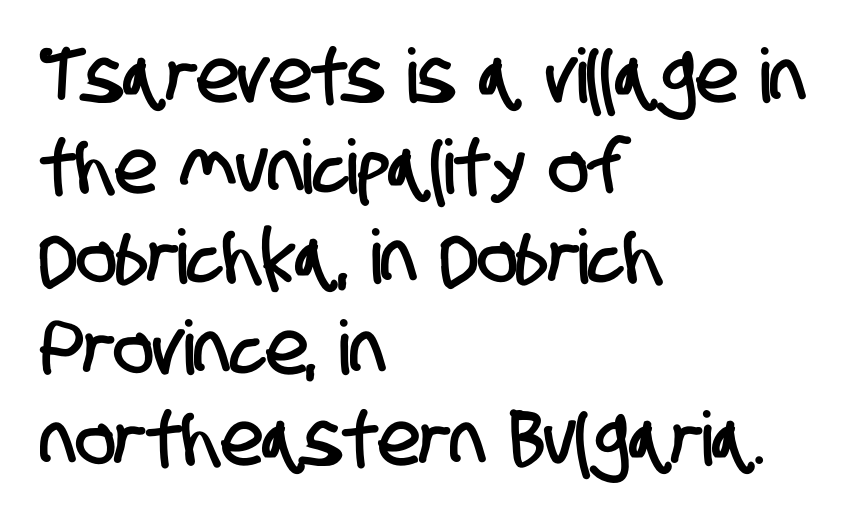
The image shows 75 px condensed sans-serif type; set left-aligned, line spacing 1.21x, normal letter spacing, not underlined; low stroke contrast and a large x-height.
